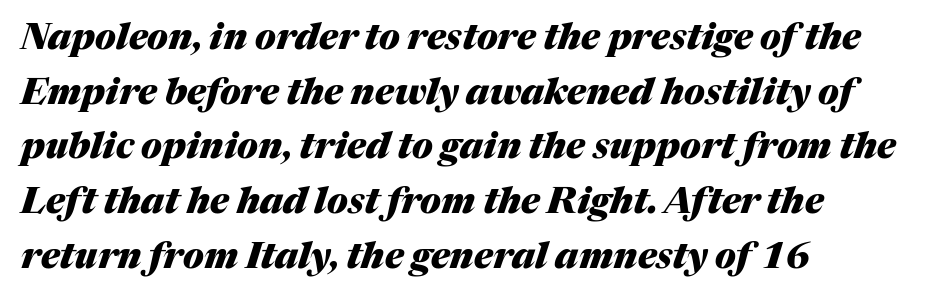
What weight is shown? A full bold with thick strokes. Character widths vary here, with narrow letters taking less room than wide ones. Does the leading feel generous? No, just average. This rendering leaves character spacing at its baseline value. This rendering uses left alignment, leaving the right contour irregular. Every character sits at an angle, as italics do.
